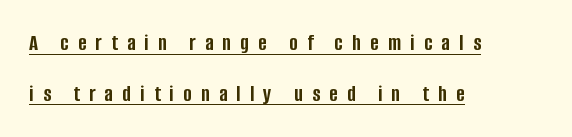
If you drew a line through each stem, it would be perfectly vertical. Vertically, the passage feels expansive, rows floating well apart. Visually the block forms a straight wall on the left and a jagged coastline on the right. Students, note that the glyphs here are deliberately spaced far apart.
